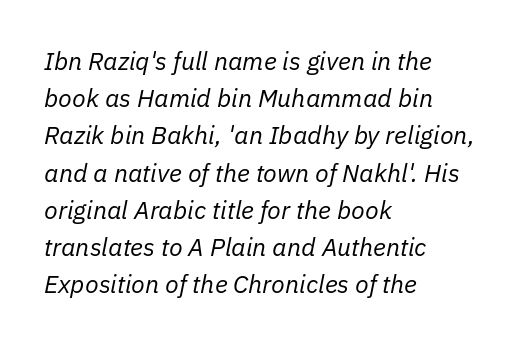
The image shows 25 px text type, italic (leaning right); set left-aligned, normal line spacing (1.49x), normal letter spacing, not underlined.
